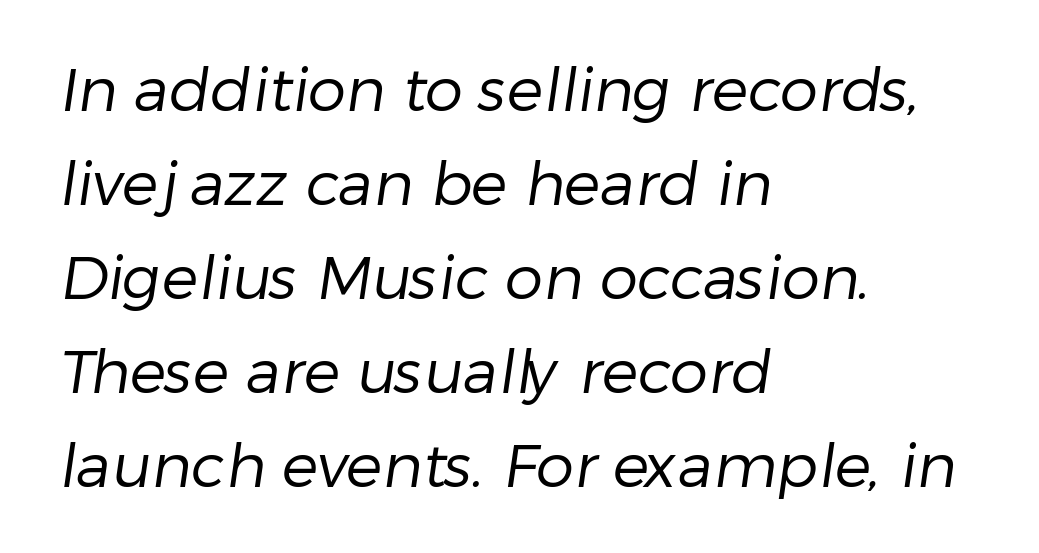
{"serif": "no", "bold": "no", "weight": "regular", "width": "normal", "stroke_contrast": "low", "x_height": "medium", "monospaced": "no", "underline": "no", "align": "left", "line_spacing": "normal", "line_spacing_ratio": 1.54, "letter_spacing": "normal", "letter_spacing_em": 0.0, "glyph_px": 61}
